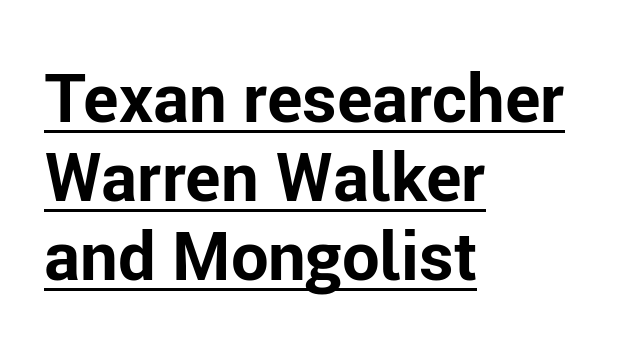
Q: Is the text bold? A: Yes.
Q: Is the text italic (slanted)? A: No, it is upright.
Q: Is the typeface a serif or a sans-serif typeface? A: Sans-serif.
Q: Is the text underlined? A: Yes.
Q: How is the paragraph aligned? A: Left-aligned.
Q: Is the spacing between letters normal or unusually wide? A: Normal.
Q: Width (condensed, normal, or wide)? A: Normal.
Q: Stroke contrast? A: Low.
Q: x-height? A: Medium.
Q: Monospaced? A: No.
